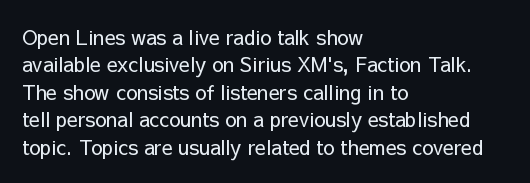
{"italic": "no", "bold": "no", "underline": "no", "align": "left", "line_spacing": "normal", "line_spacing_ratio": 1.37, "letter_spacing": "normal", "letter_spacing_em": 0.0, "glyph_px": 20}
